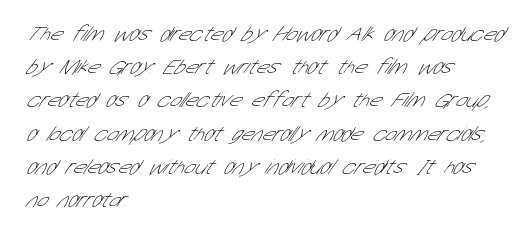
Q: Is the text bold? A: No.
Q: Is the text underlined? A: No.
Q: How is the paragraph aligned? A: Left-aligned.
Q: Is the spacing between letters normal or unusually wide? A: Normal.
Q: Is the spacing between lines tight, normal or loose? A: Normal.
